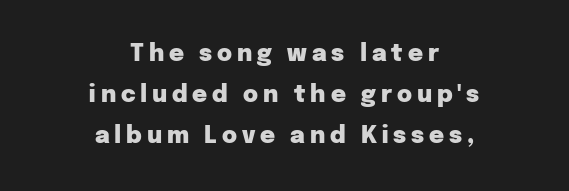
The image shows 23 px bold type, upright; set centered, line spacing 1.78x, unusually wide letter spacing (+0.21 em), not underlined.
